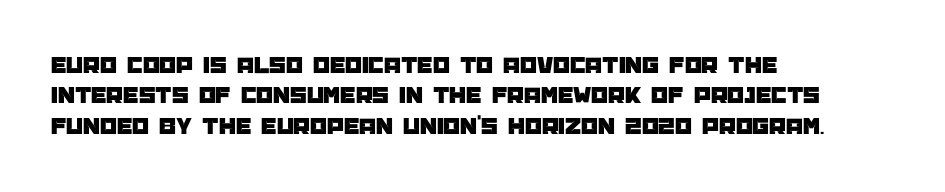
Unmarked baselines from the first word to the last. Short and long lines alike share a common starting point at left. The horizontal fit of the characters is conventional and even. Leading matches the norm, producing a regular column. In terms of posture, this sample is upright.
